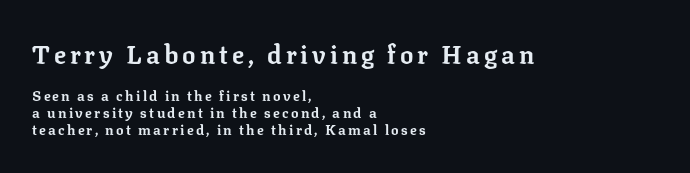
Q: Is the text bold? A: Yes.
Q: Is the text italic (slanted)? A: No, it is upright.
Q: Is the text underlined? A: No.
Q: How is the paragraph aligned? A: Left-aligned.
Q: Which block of text is set in a larger size, the first (top) or the second (bottom)? A: The first (top) one.
